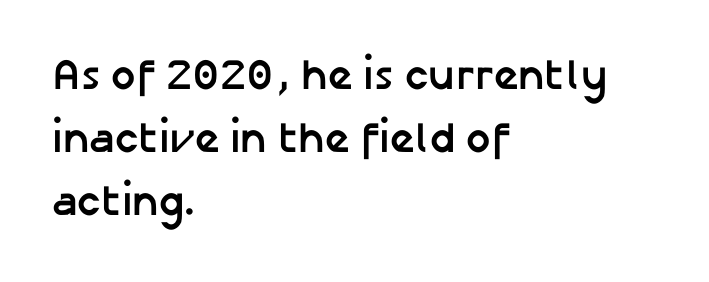
{"serif": "no", "italic": "no", "bold": "yes", "weight": "semibold", "width": "normal", "stroke_contrast": "low", "x_height": "medium", "monospaced": "no", "underline": "no", "align": "left", "line_spacing": "normal", "line_spacing_ratio": 1.46, "letter_spacing": "normal", "letter_spacing_em": 0.0, "glyph_px": 43}
